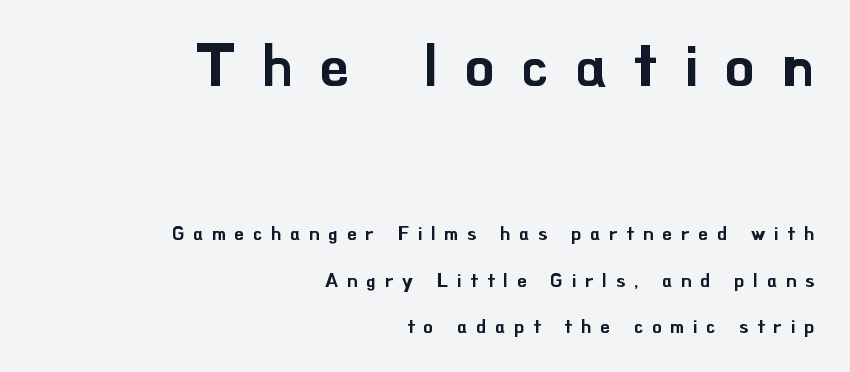
The image shows 58 px sans-serif type, upright; set right-aligned, loose line spacing (2.43x), unusually wide letter spacing (+0.47 em), not underlined; the first (top) block is 3.05x larger; low stroke contrast and a small x-height.
